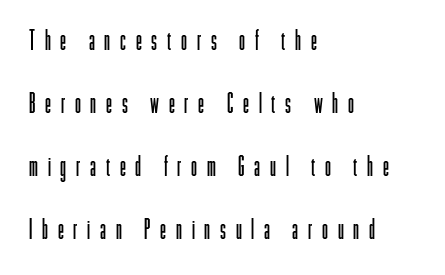
Tracking value appears strongly positive — letters spread wide. Notice the wide empty band between every row — that's loose leading. The compositor pushed each line to the left boundary. Underlining? Definitely not there.
